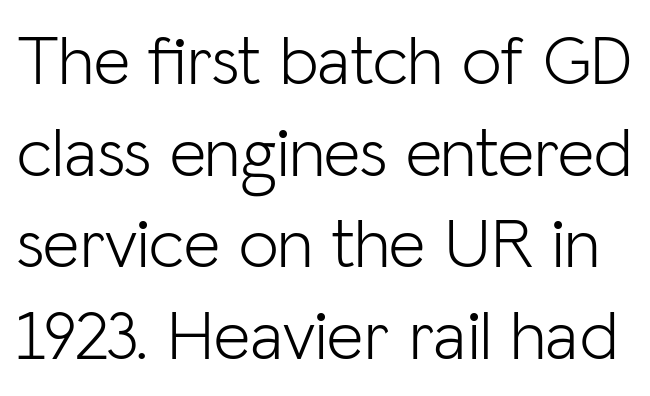
{"serif": "no", "italic": "no", "bold": "no", "weight": "light", "width": "normal", "stroke_contrast": "low", "x_height": "medium", "monospaced": "no", "underline": "no", "line_spacing": "normal", "line_spacing_ratio": 1.29, "letter_spacing": "normal", "letter_spacing_em": 0.0, "glyph_px": 71}
